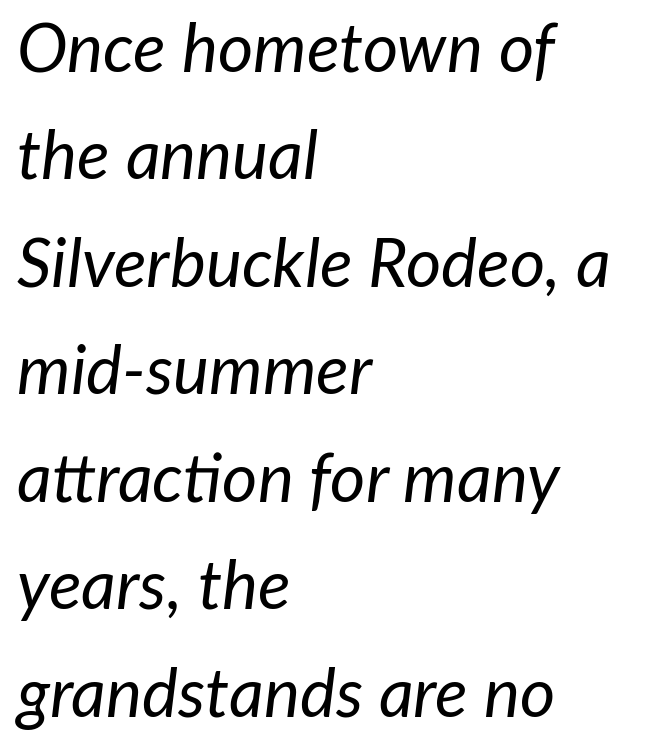
The image shows 68 px regular-weight type, italic (leaning right); set left-aligned, normal line spacing (1.58x), normal letter spacing, not underlined; low stroke contrast and a medium x-height.
